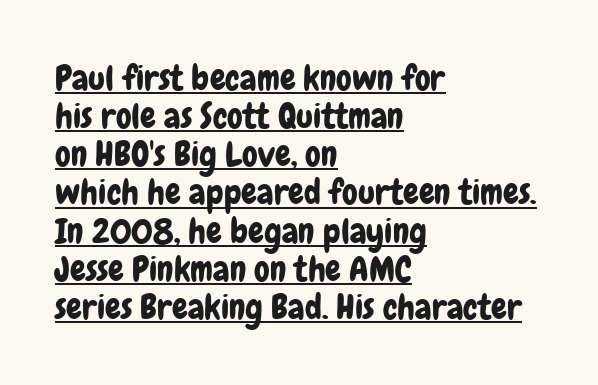
Q: Is the text italic (slanted)? A: No, it is upright.
Q: Is the typeface a serif or a sans-serif typeface? A: Sans-serif.
Q: Is the text underlined? A: Yes.
Q: How is the paragraph aligned? A: Left-aligned.
Q: Is the spacing between letters normal or unusually wide? A: Normal.
Q: Is the spacing between lines tight, normal or loose? A: Tight.
Q: Width (condensed, normal, or wide)? A: Condensed.
Q: Stroke contrast? A: Low.
Q: x-height? A: Medium.
Q: Monospaced? A: No.
